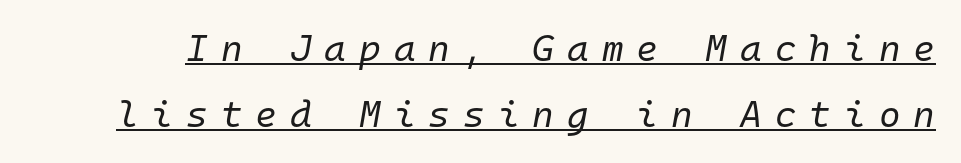
The image shows 37 px regular-weight type, italic (leaning right), monospaced; set line spacing 1.79x, unusually wide letter spacing (+0.35 em), underlined; low stroke contrast and a medium x-height.
